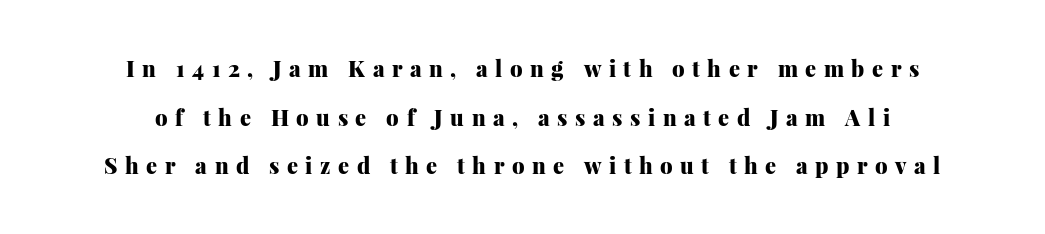
Q: Is the text bold? A: Yes.
Q: Is the text italic (slanted)? A: No, it is upright.
Q: Is the text underlined? A: No.
Q: How is the paragraph aligned? A: Centered.
Q: Is the spacing between letters normal or unusually wide? A: Unusually wide.
Q: Is the spacing between lines tight, normal or loose? A: Loose.
